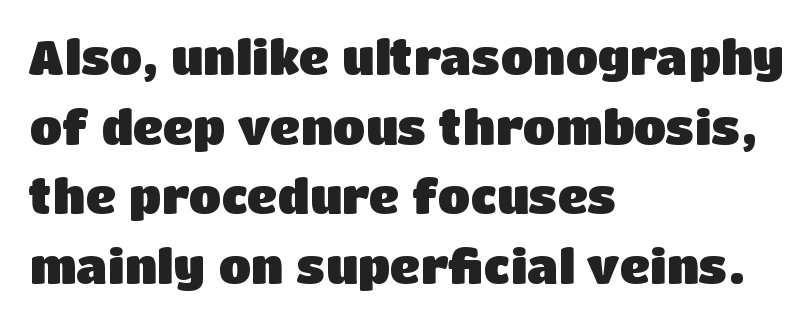
{"serif": "no", "italic": "no", "bold": "yes", "weight": "heavy", "width": "normal", "stroke_contrast": "low", "x_height": "large", "monospaced": "no", "underline": "no", "align": "left", "line_spacing": "normal", "line_spacing_ratio": 1.48, "letter_spacing": "normal", "letter_spacing_em": 0.0, "glyph_px": 47}
